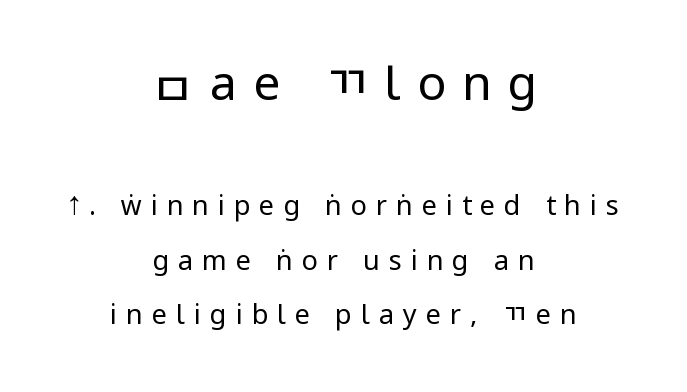
No chunkiness to these letters — they're not bold. The more generous point size was reserved for the upper chunk. These lines are composed in type without serifs. You could fit nearly another row in the gap between these rows. Any mark beneath the type? The region is blank.
